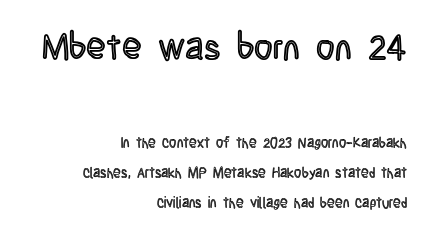
The rendering shrinks the type as you move from the upper chunk to the lower. In CSS terms this would be text-align: right. The axis of the letterforms is exactly vertical. Each letter keeps its own natural width here, so spacing adapts to shape.
